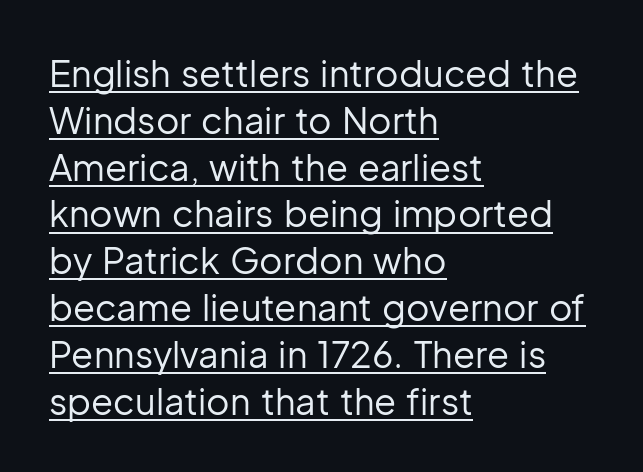
{"serif": "no", "italic": "no", "bold": "no", "weight": "regular", "width": "normal", "stroke_contrast": "low", "x_height": "medium", "monospaced": "no", "underline": "yes", "align": "left", "line_spacing": "normal", "line_spacing_ratio": 1.3, "letter_spacing": "normal", "letter_spacing_em": 0.0, "glyph_px": 36}
